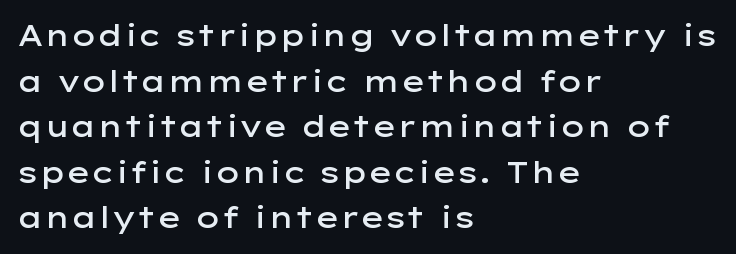
Each new line begins a customary step beneath the previous one. Italic? Not at all — the glyphs are vertical. Rule under the text: the space is simply empty. Letter spacing: default. A typesetter would label this face a sans.
